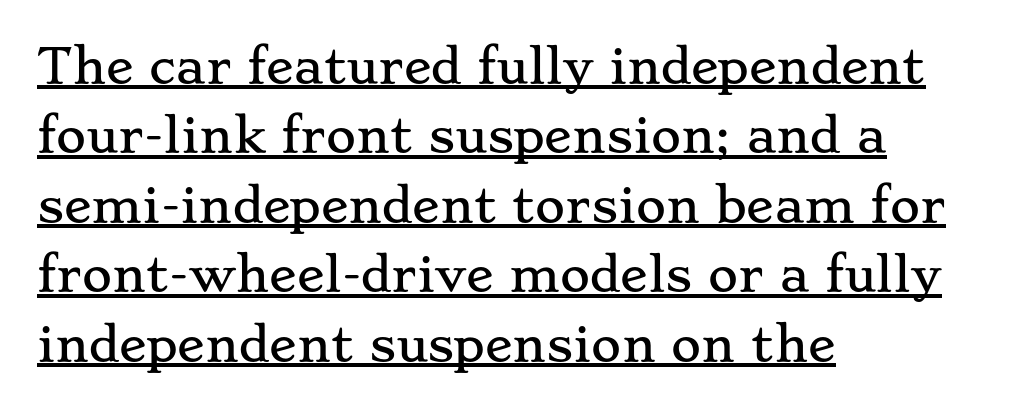
{"serif": "yes", "italic": "no", "width": "wide", "stroke_contrast": "low", "x_height": "small", "monospaced": "no", "underline": "yes", "align": "left", "line_spacing": "normal", "line_spacing_ratio": 1.51, "letter_spacing": "normal", "letter_spacing_em": 0.0, "glyph_px": 46}
